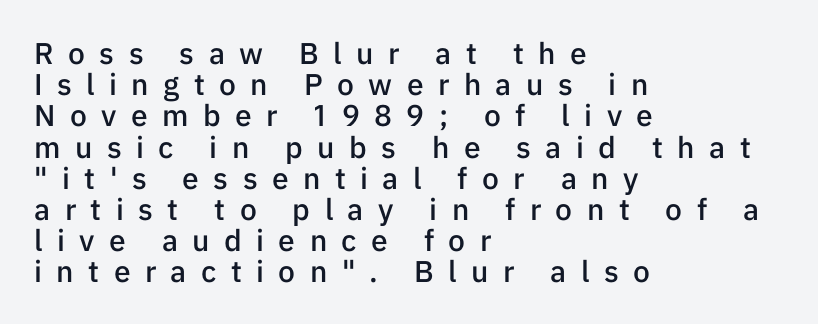
The image shows 30 px semibold sans-serif type, upright; set left-aligned, tight line spacing (1.04x), unusually wide letter spacing (+0.48 em), not underlined; low stroke contrast and a medium x-height.
